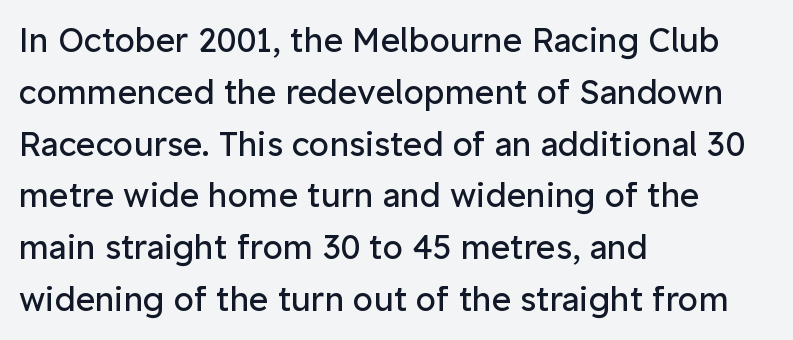
Q: Is the text bold? A: No.
Q: Is the text italic (slanted)? A: No, it is upright.
Q: Is the typeface a serif or a sans-serif typeface? A: Sans-serif.
Q: Is the text underlined? A: No.
Q: How is the paragraph aligned? A: Left-aligned.
Q: Is the spacing between letters normal or unusually wide? A: Normal.
Q: Is the spacing between lines tight, normal or loose? A: Normal.
Q: Width (condensed, normal, or wide)? A: Normal.
Q: Stroke contrast? A: Low.
Q: x-height? A: Medium.
Q: Monospaced? A: No.
